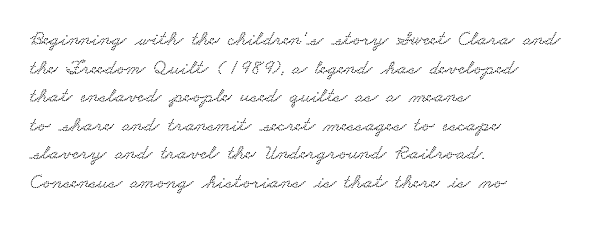
The image shows 21 px text type; set left-aligned, normal line spacing (1.36x), normal letter spacing, not underlined.
